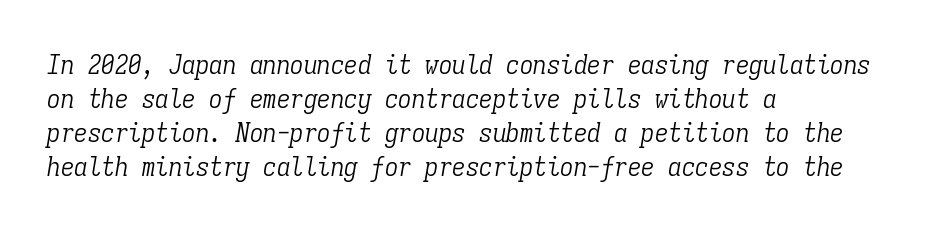
These lines sit exactly where default settings would place them. No word sits above an underline. The strokes are not fattened; the text isn't bold. Does extra space separate the letters? No, they use regular spacing.
